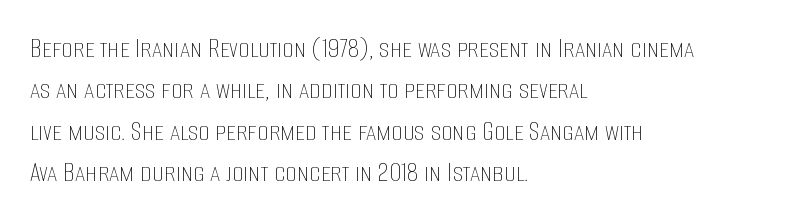
{"italic": "no", "bold": "no", "weight": "thin", "width": "condensed", "stroke_contrast": "low", "x_height": "large", "monospaced": "no", "underline": "no", "align": "left", "line_spacing": "normal", "line_spacing_ratio": 1.43, "letter_spacing": "normal", "letter_spacing_em": 0.0, "glyph_px": 29}
